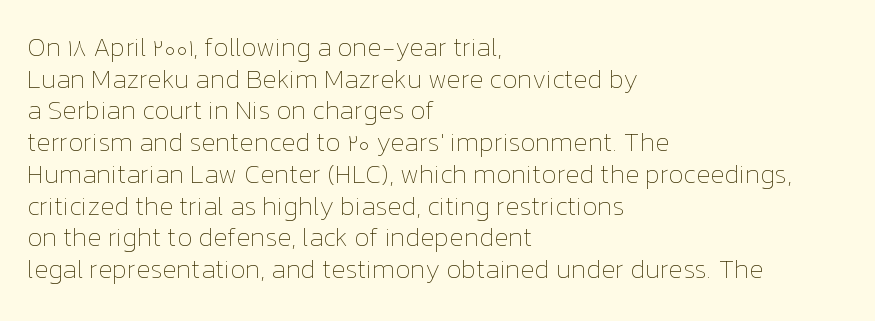
Nope, not italic — everything's standing straight. The font is comparable to plain body text, perhaps lighter. Inter-character spacing is left at the font's built-in metrics. The zone under the glyphs is completely vacant. These lines are set flush left with a ragged right edge.
